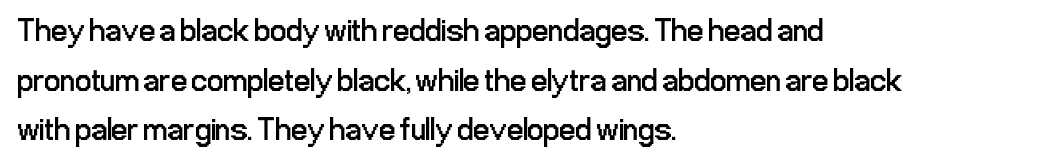
Q: Is the text bold? A: No.
Q: Is the text italic (slanted)? A: No, it is upright.
Q: Is the typeface a serif or a sans-serif typeface? A: Sans-serif.
Q: Is the text underlined? A: No.
Q: How is the paragraph aligned? A: Left-aligned.
Q: Is the spacing between letters normal or unusually wide? A: Normal.
Q: Is the spacing between lines tight, normal or loose? A: Normal.
Q: Width (condensed, normal, or wide)? A: Condensed.
Q: Stroke contrast? A: Low.
Q: x-height? A: Medium.
Q: Monospaced? A: No.
